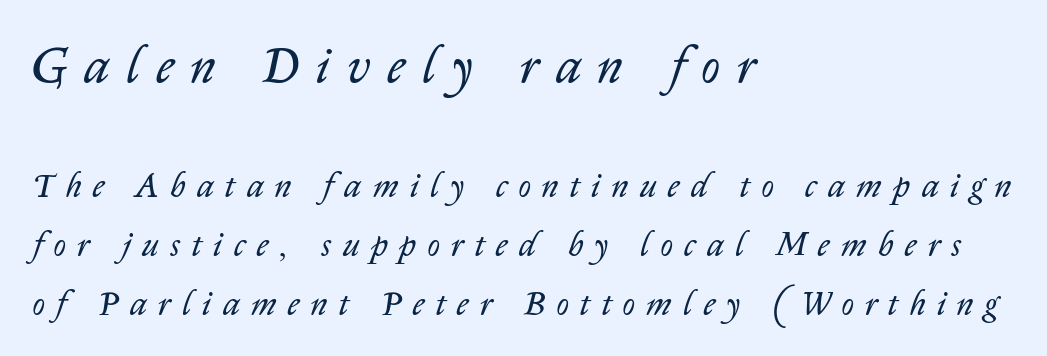
Q: Is the text bold? A: No.
Q: Is the text italic (slanted)? A: Yes, it leans right by about 14 degrees.
Q: Is the text underlined? A: No.
Q: How is the paragraph aligned? A: Left-aligned.
Q: Is the spacing between letters normal or unusually wide? A: Unusually wide.
Q: Which block of text is set in a larger size, the first (top) or the second (bottom)? A: The first (top) one.
Q: Width (condensed, normal, or wide)? A: Normal.
Q: Stroke contrast? A: Low.
Q: x-height? A: Medium.
Q: Monospaced? A: No.
